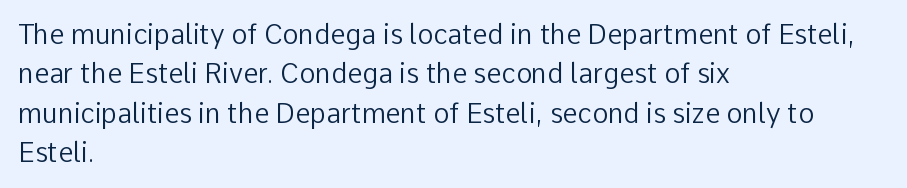
{"italic": "no", "bold": "no", "underline": "no", "align": "left", "line_spacing": "normal", "line_spacing_ratio": 1.46, "letter_spacing": "normal", "letter_spacing_em": 0.0, "glyph_px": 27}
